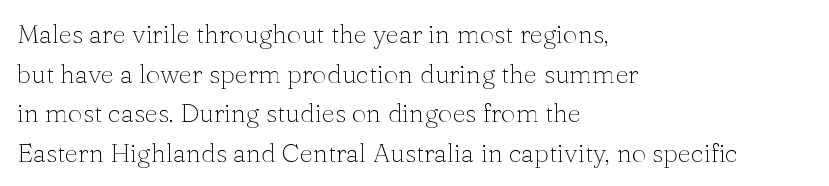
Q: Is the text bold? A: No.
Q: Is the text italic (slanted)? A: No, it is upright.
Q: Is the text underlined? A: No.
Q: How is the paragraph aligned? A: Left-aligned.
Q: Is the spacing between letters normal or unusually wide? A: Normal.
Q: Is the spacing between lines tight, normal or loose? A: Normal.
